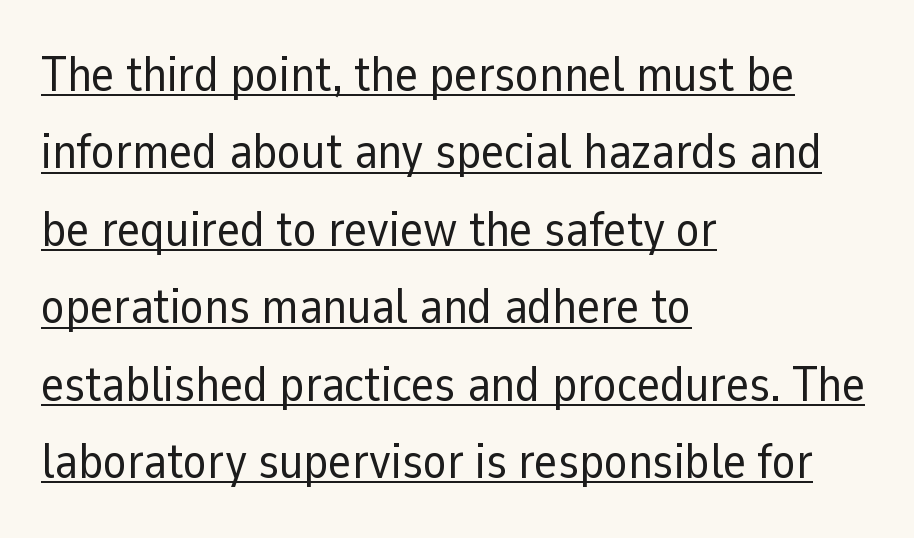
The image shows 49 px regular-weight sans-serif type, upright; set left-aligned, normal line spacing (1.58x), normal letter spacing, underlined; low stroke contrast and a medium x-height.
